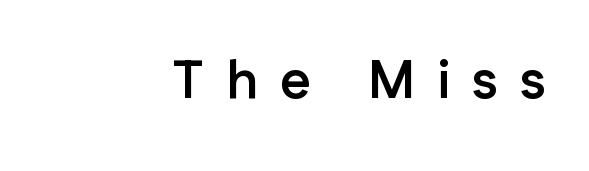
{"serif": "no", "italic": "no", "bold": "yes", "weight": "semibold", "width": "normal", "stroke_contrast": "low", "x_height": "medium", "monospaced": "no", "underline": "no", "align": "right", "letter_spacing": "wide", "letter_spacing_em": 0.42, "glyph_px": 53}
